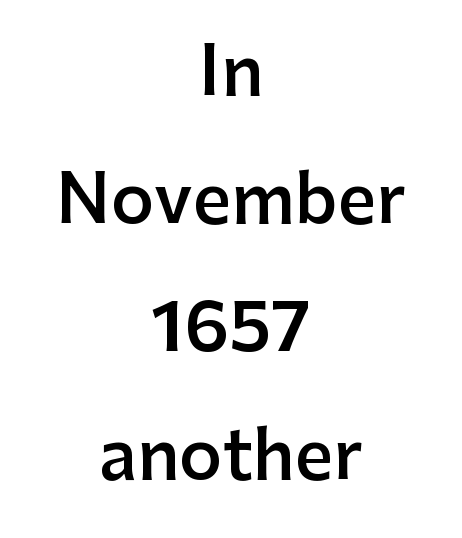
Q: Is the text bold? A: Semi-bold.
Q: Is the text italic (slanted)? A: No, it is upright.
Q: Is the typeface a serif or a sans-serif typeface? A: Sans-serif.
Q: Is the text underlined? A: No.
Q: How is the paragraph aligned? A: Centered.
Q: Is the spacing between letters normal or unusually wide? A: Normal.
Q: Is the spacing between lines tight, normal or loose? A: Loose.
Q: Width (condensed, normal, or wide)? A: Normal.
Q: Stroke contrast? A: Low.
Q: x-height? A: Medium.
Q: Monospaced? A: No.
